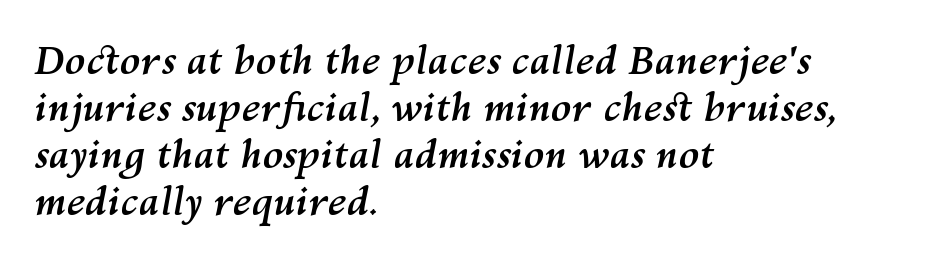
The image shows 38 px semibold type, italic (leaning right); set left-aligned, line spacing 1.24x, normal letter spacing, not underlined; medium stroke contrast and a medium x-height.
